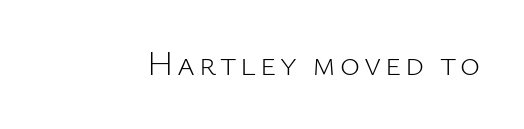
Q: Is the text bold? A: No.
Q: Is the text italic (slanted)? A: No, it is upright.
Q: Is the typeface a serif or a sans-serif typeface? A: Sans-serif.
Q: Is the text underlined? A: No.
Q: Width (condensed, normal, or wide)? A: Normal.
Q: Stroke contrast? A: Low.
Q: x-height? A: Medium.
Q: Monospaced? A: No.
